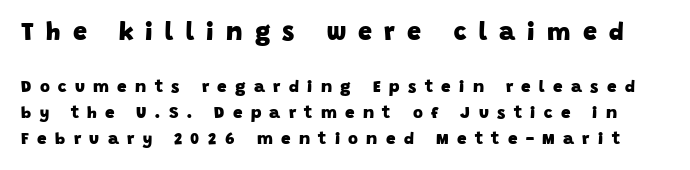
These lines carry a lot of weight — the face is fully bold. Plain, unruled lines of type. A normal amount of white space separates one row of letters from the next. Caption: expanded tracking, letters set apart. This layout puts the oversized block above and the modest block below.
